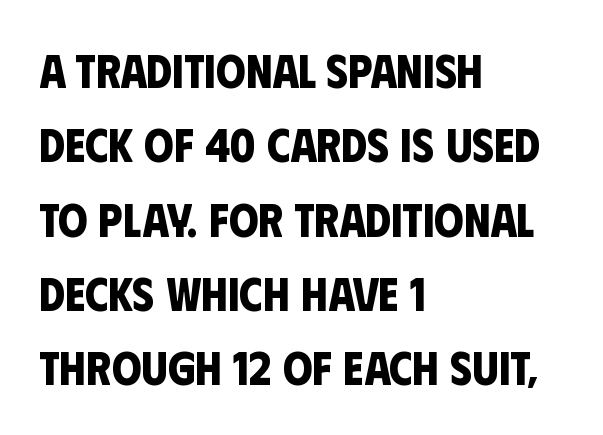
Q: Is the text bold? A: Yes.
Q: Is the typeface a serif or a sans-serif typeface? A: Sans-serif.
Q: Is the text underlined? A: No.
Q: How is the paragraph aligned? A: Left-aligned.
Q: Is the spacing between letters normal or unusually wide? A: Normal.
Q: Is the spacing between lines tight, normal or loose? A: Normal.
Q: Width (condensed, normal, or wide)? A: Condensed.
Q: Stroke contrast? A: Low.
Q: x-height? A: Large.
Q: Monospaced? A: No.
